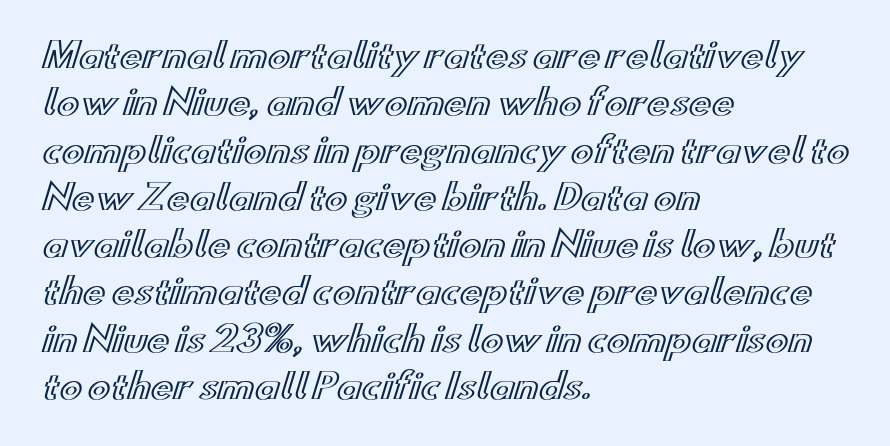
Is the letter spacing exaggerated? No — it looks like the ordinary default. Think of a printed novel: that variable character pitch is what you see here. Honestly, there is no underline to notice here at all. The lines in this sample share a left origin and differ only in where they stop.
